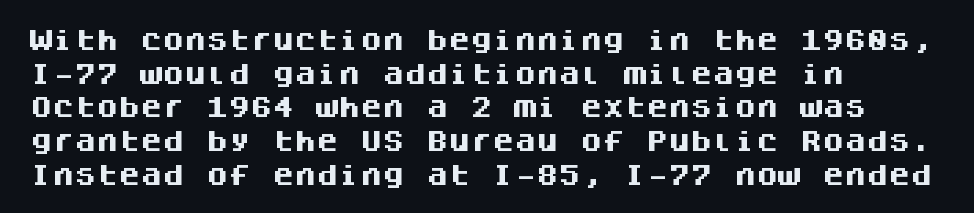
The image shows 22 px bold type, upright; set left-aligned, normal line spacing (1.53x), normal letter spacing, not underlined.
